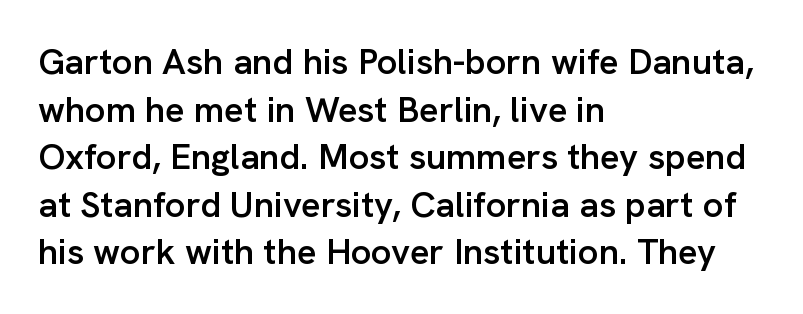
{"serif": "no", "italic": "no", "bold": "semi", "weight": "semibold", "width": "normal", "stroke_contrast": "low", "x_height": "medium", "monospaced": "no", "underline": "no", "align": "left", "line_spacing": "normal", "line_spacing_ratio": 1.32, "letter_spacing": "normal", "letter_spacing_em": 0.0, "glyph_px": 36}
